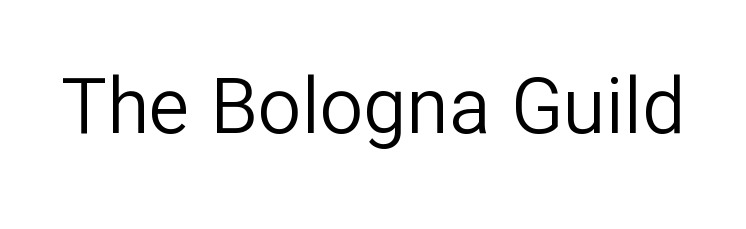
The typeface has the unassuming heft of standard copy or less. In terms of posture, this sample is upright. Students, note that the glyphs here touch the page at normal intervals. A clean baseline with only descenders dipping below it.
